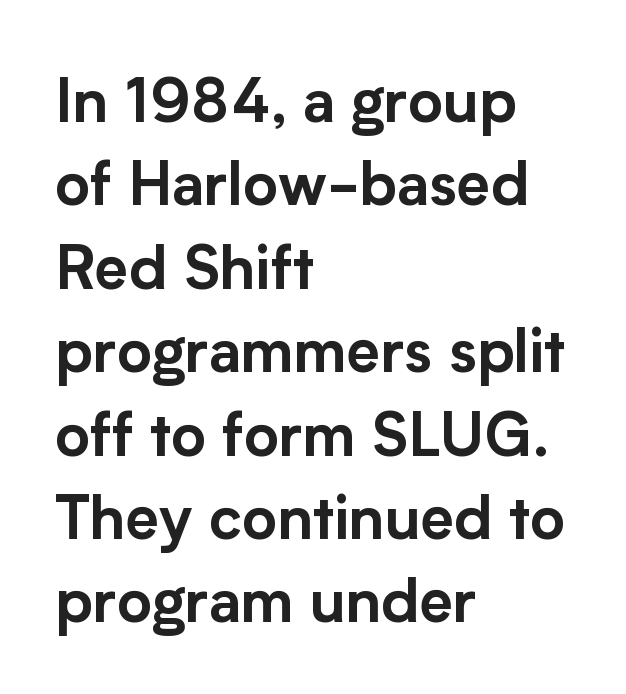
The image shows 60 px sans-serif type, upright; set left-aligned, normal line spacing (1.39x), normal letter spacing, not underlined; low stroke contrast and a medium x-height.
